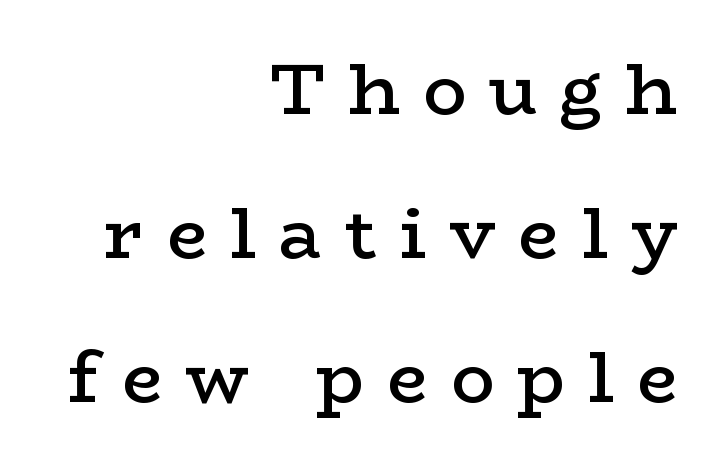
{"serif": "yes", "italic": "no", "bold": "semi", "weight": "semibold", "width": "wide", "stroke_contrast": "low", "x_height": "medium", "monospaced": "no", "underline": "no", "align": "right", "line_spacing": "loose", "line_spacing_ratio": 2.0, "letter_spacing": "wide", "letter_spacing_em": 0.32, "glyph_px": 72}
